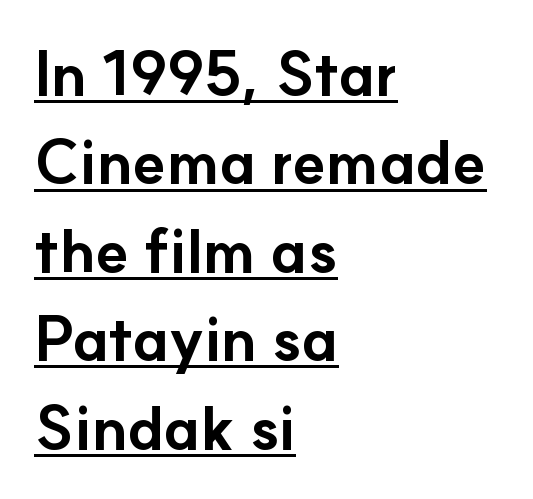
Line starts are locked; line ends wander. The passage shown is underscored from start to finish. Characters remain perfectly vertical along every line. Reading down the column, the eye jumps a familiar distance to each next line.
